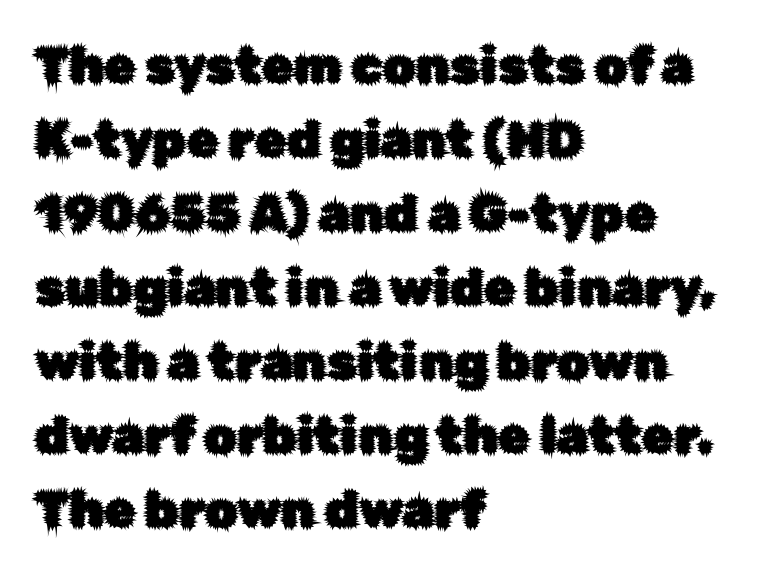
The image shows 51 px sans-serif type, upright; set left-aligned, normal line spacing (1.45x), normal letter spacing, not underlined; low stroke contrast and a medium x-height.
